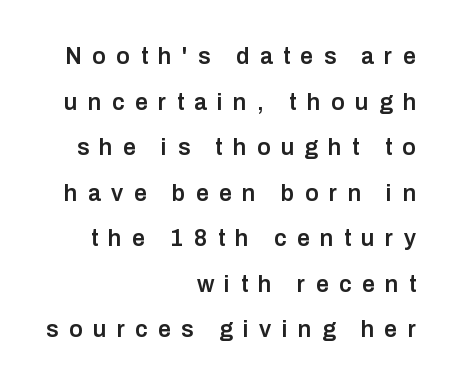
{"italic": "no", "bold": "semi", "underline": "no", "align": "right", "line_spacing": "loose", "line_spacing_ratio": 1.98, "letter_spacing": "wide", "letter_spacing_em": 0.45, "glyph_px": 23}
